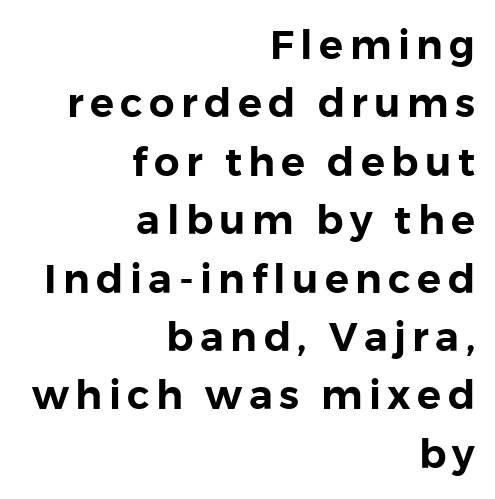
The image shows 40 px sans-serif type, upright; set right-aligned, normal line spacing (1.46x), not underlined; a medium x-height.
